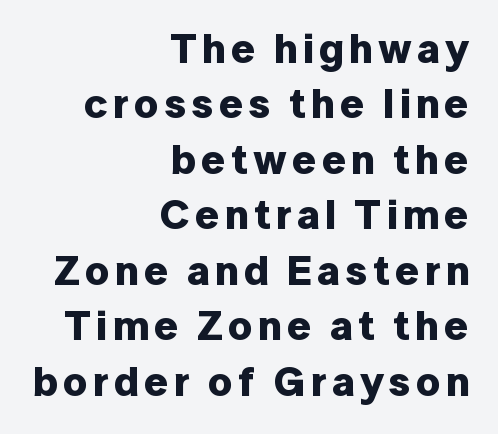
Q: Is the text bold? A: Yes.
Q: Is the text italic (slanted)? A: No, it is upright.
Q: Is the typeface a serif or a sans-serif typeface? A: Sans-serif.
Q: Is the text underlined? A: No.
Q: How is the paragraph aligned? A: Right-aligned.
Q: Is the spacing between lines tight, normal or loose? A: Normal.
Q: Width (condensed, normal, or wide)? A: Normal.
Q: Stroke contrast? A: Low.
Q: x-height? A: Medium.
Q: Monospaced? A: No.
